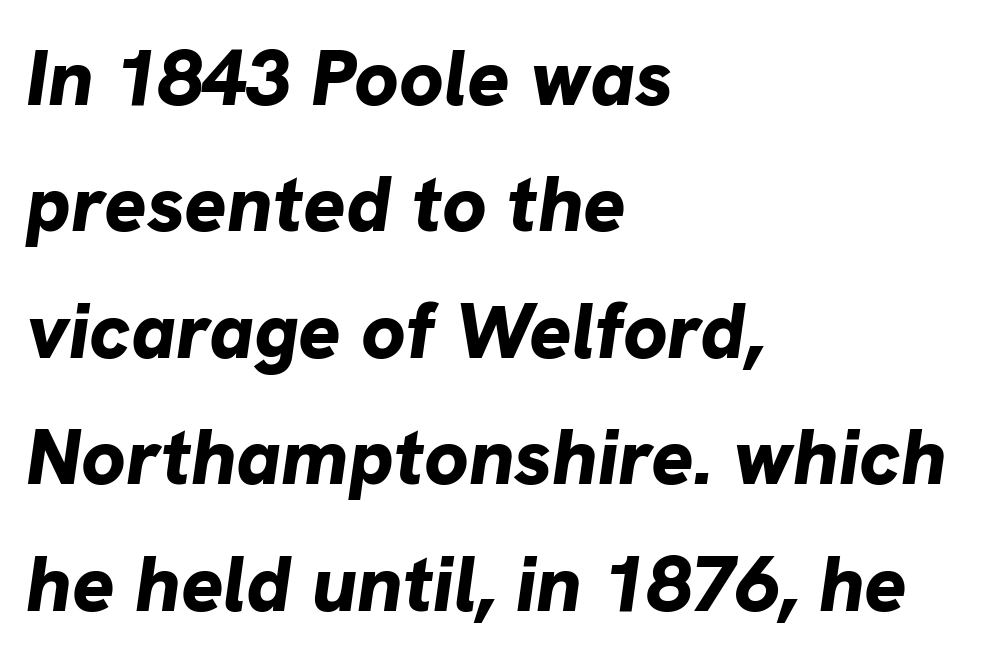
The letters advance in unequal steps, a hallmark of proportional type. Each word holds together tightly as a unit, with standard inter-letter gaps. These lines stack with their left ends in a neat column. The lettering tilts uniformly, giving the passage an italic look. Each glyph is drawn with heavy, bold strokes.
